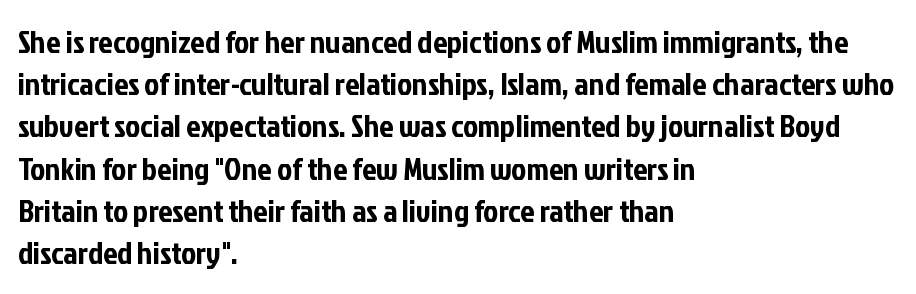
To sum up the face: it is a sans, with no serifs. The foot of each line stays bare and open. Where is the straight margin? On the left. How would I describe the line gaps? Plain and ordinary. Honestly, the letter spacing is just normal — you wouldn't notice it. Proportional: the letters do not fall into vertical columns.
